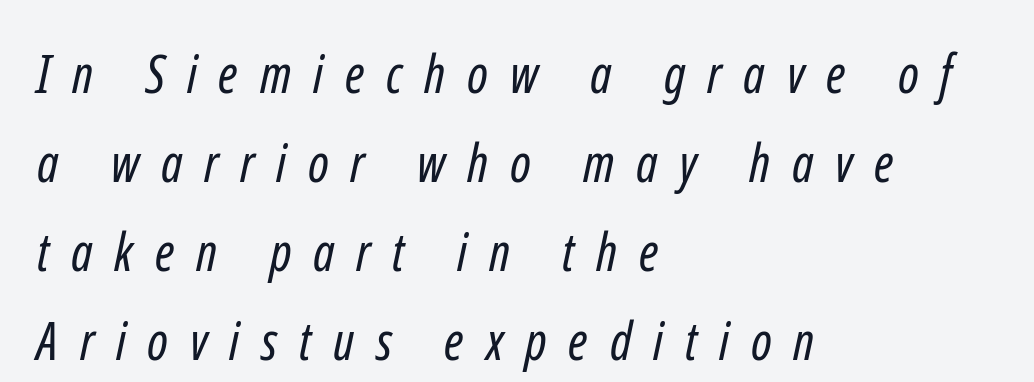
The image shows 52 px regular-weight, condensed sans-serif type; set left-aligned, line spacing 1.71x, unusually wide letter spacing (+0.42 em), not underlined; low stroke contrast and a medium x-height.
